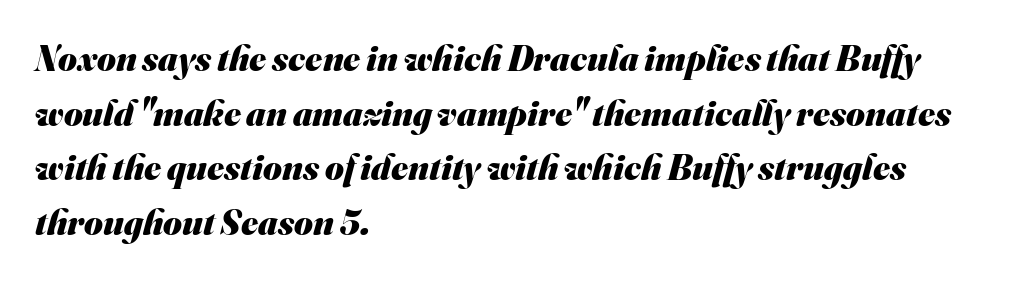
This sample has the flowing, uneven cadence of proportional lettering. Line spacing here is normal. The font is running at its bold setting. These lines are set flush left with a ragged right edge. Look at the bottom of the vertical strokes: they stop flat, with no serifs.
